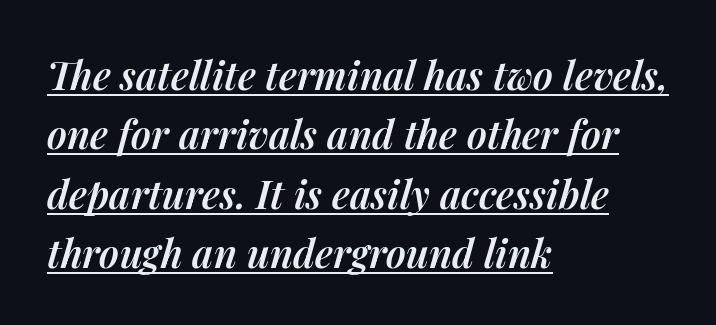
Q: Is the text bold? A: Semi-bold.
Q: Is the text italic (slanted)? A: Yes, it leans right by about 14 degrees.
Q: Is the text underlined? A: Yes.
Q: How is the paragraph aligned? A: Left-aligned.
Q: Is the spacing between letters normal or unusually wide? A: Normal.
Q: Is the spacing between lines tight, normal or loose? A: Normal.
Q: Width (condensed, normal, or wide)? A: Normal.
Q: Stroke contrast? A: Medium.
Q: x-height? A: Medium.
Q: Monospaced? A: No.
